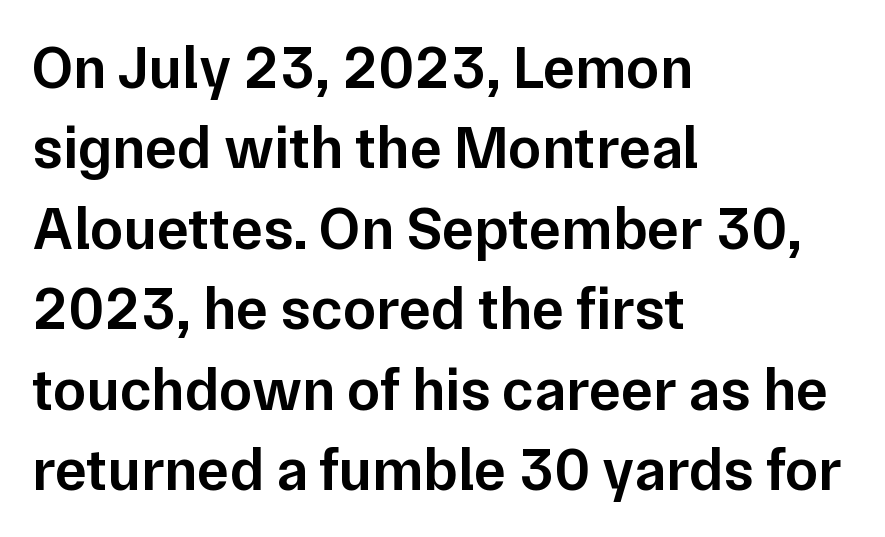
Does the leading feel generous? No, just average. Lines of text with bare space underneath. Proportional: the letters do not fall into vertical columns. This sample uses plain, unmodified letter spacing. Nope, not italic — everything's standing straight. The characters display no serif detailing; their extremities are plain.
